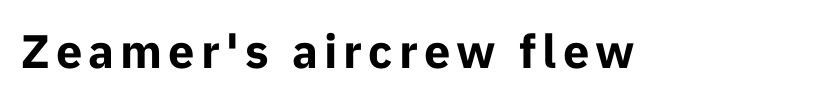
Q: Is the text bold? A: Yes.
Q: Is the text italic (slanted)? A: No, it is upright.
Q: Is the typeface a serif or a sans-serif typeface? A: Sans-serif.
Q: Is the text underlined? A: No.
Q: Width (condensed, normal, or wide)? A: Normal.
Q: Stroke contrast? A: Low.
Q: x-height? A: Medium.
Q: Monospaced? A: No.
